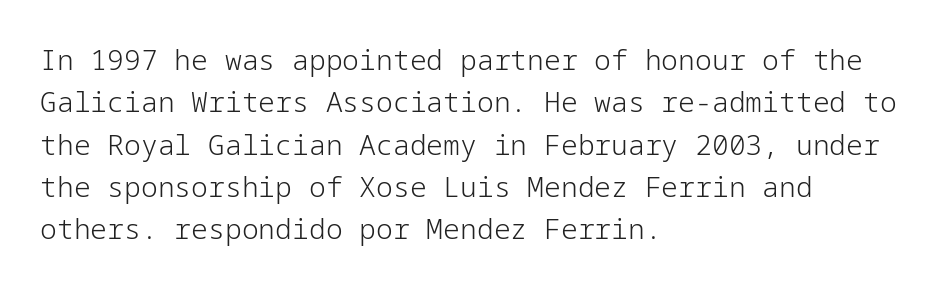
{"serif": "no", "italic": "no", "bold": "no", "weight": "light", "width": "normal", "stroke_contrast": "low", "x_height": "medium", "underline": "no", "align": "left", "line_spacing": "normal", "line_spacing_ratio": 1.51, "letter_spacing": "normal", "letter_spacing_em": 0.0, "glyph_px": 28}
